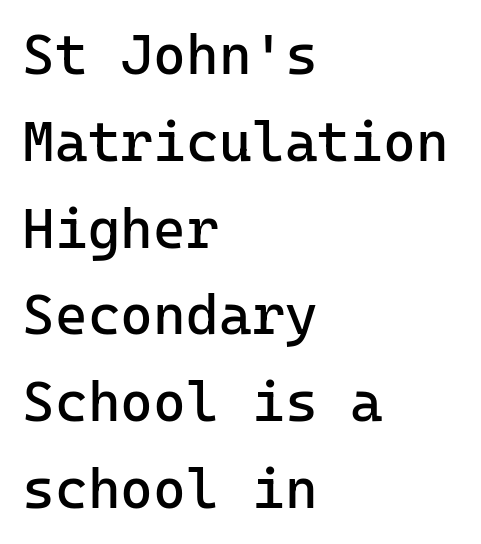
{"serif": "no", "italic": "no", "bold": "no", "weight": "regular", "width": "normal", "stroke_contrast": "low", "x_height": "medium", "monospaced": "yes", "underline": "no", "align": "left", "line_spacing": "normal", "line_spacing_ratio": 1.55, "letter_spacing": "normal", "letter_spacing_em": 0.0, "glyph_px": 56}
